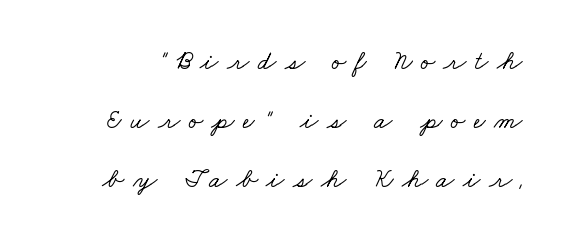
Q: Is the text underlined? A: No.
Q: Is the spacing between letters normal or unusually wide? A: Unusually wide.
Q: Is the spacing between lines tight, normal or loose? A: Loose.
